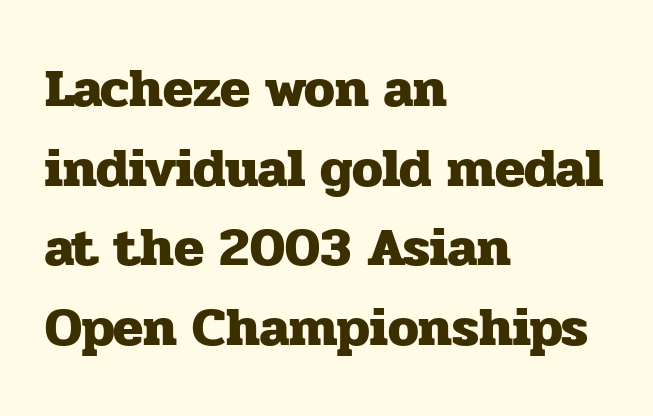
The image shows 55 px heavy serif type, upright; set left-aligned, normal line spacing (1.45x), normal letter spacing, not underlined; low stroke contrast and a medium x-height.
